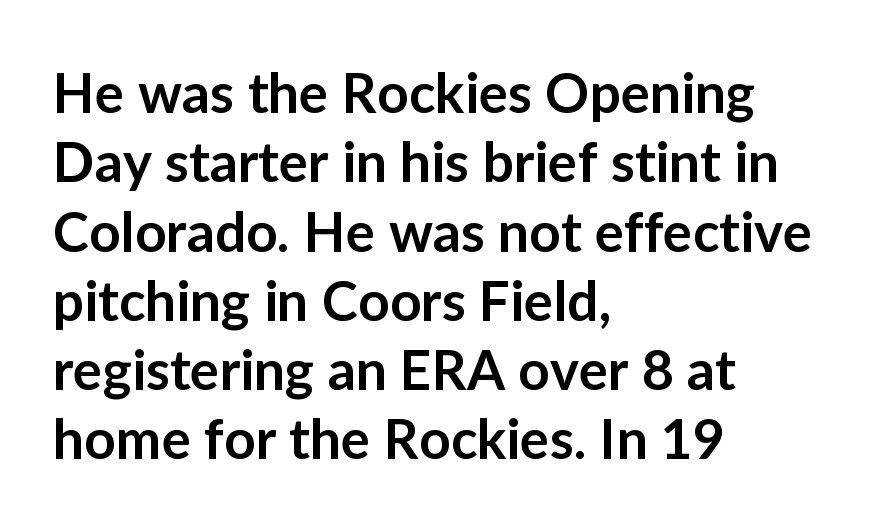
{"serif": "no", "italic": "no", "bold": "semi", "weight": "semibold", "width": "normal", "stroke_contrast": "low", "x_height": "medium", "monospaced": "no", "underline": "no", "align": "left", "line_spacing": "normal", "line_spacing_ratio": 1.26, "letter_spacing": "normal", "letter_spacing_em": 0.0, "glyph_px": 55}
